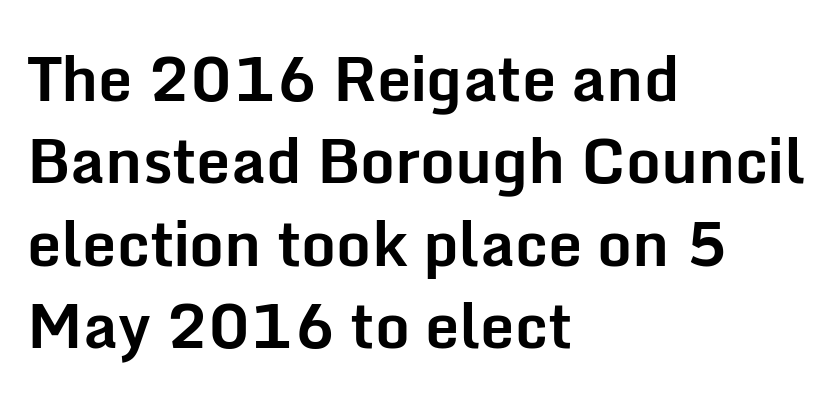
Leftover space on each line is placed entirely after the last word. The passage shown is typeset with a sans-serif family. Do the letters lean? They stand straight. The strip under each line holds only bare page. Normally led — the rows are evenly, conventionally spaced. The face used here is proportionally spaced, like ordinary book or web type.
